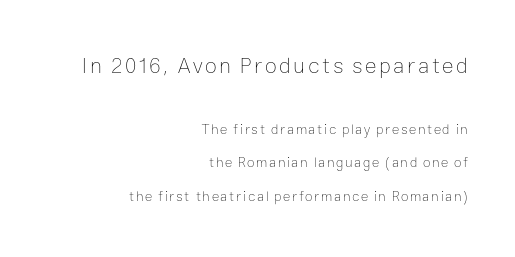
Large over small — that's the arrangement of the two blocks here. Stems and bowls with no extra thickness — not bold. Just letters on the line, the space beneath them empty. Alignment: flush right.
